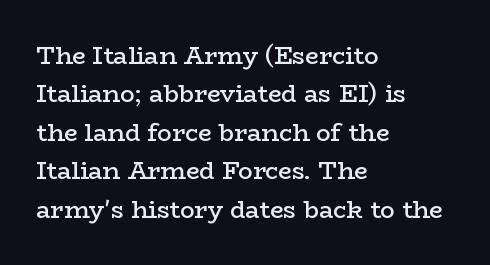
Q: Is the text bold? A: Semi-bold.
Q: Is the text italic (slanted)? A: No, it is upright.
Q: Is the text underlined? A: No.
Q: How is the paragraph aligned? A: Left-aligned.
Q: Is the spacing between letters normal or unusually wide? A: Normal.
Q: Is the spacing between lines tight, normal or loose? A: Normal.
